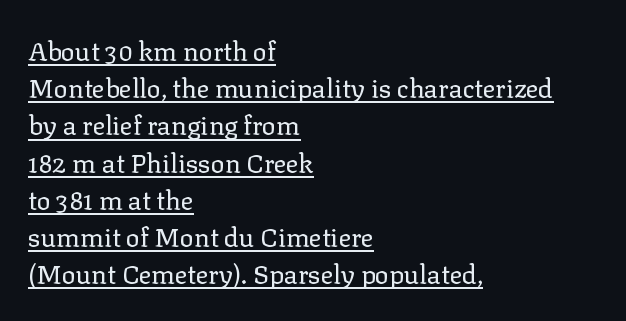
The image shows 26 px text type, upright; set left-aligned, normal line spacing (1.43x), normal letter spacing, underlined.
